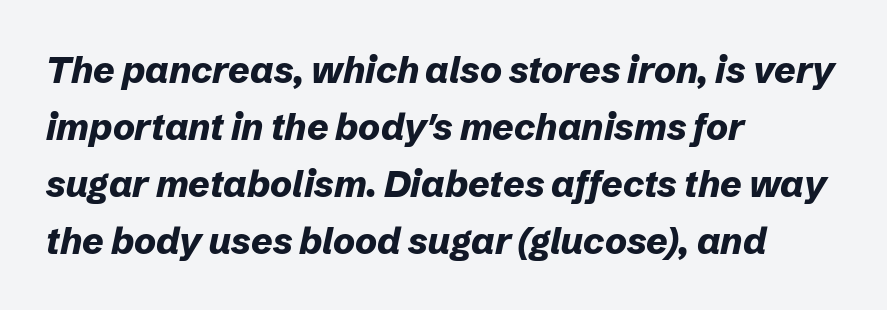
Underline: absent. Vertical spacing — default. Standard letterfit; no display-style spreading of the glyphs. The face used here has the dense, thick strokes of a bold.
